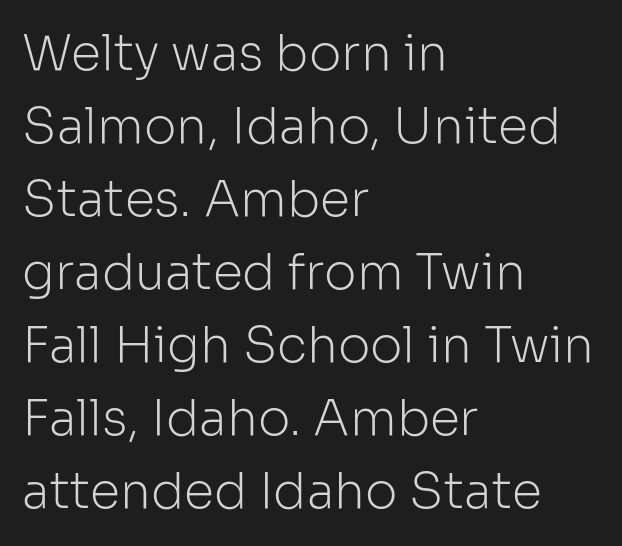
The image shows 49 px light sans-serif type, upright; set left-aligned, normal line spacing (1.49x), normal letter spacing, not underlined; low stroke contrast and a medium x-height.
